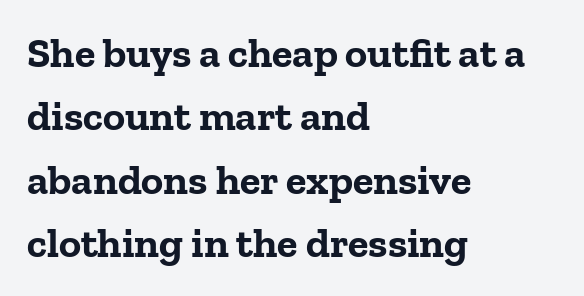
Q: Is the text bold? A: Yes.
Q: Is the text italic (slanted)? A: No, it is upright.
Q: Is the typeface a serif or a sans-serif typeface? A: Serif.
Q: Is the text underlined? A: No.
Q: How is the paragraph aligned? A: Left-aligned.
Q: Is the spacing between letters normal or unusually wide? A: Normal.
Q: Is the spacing between lines tight, normal or loose? A: Normal.
Q: Width (condensed, normal, or wide)? A: Normal.
Q: Stroke contrast? A: Low.
Q: x-height? A: Medium.
Q: Monospaced? A: No.
